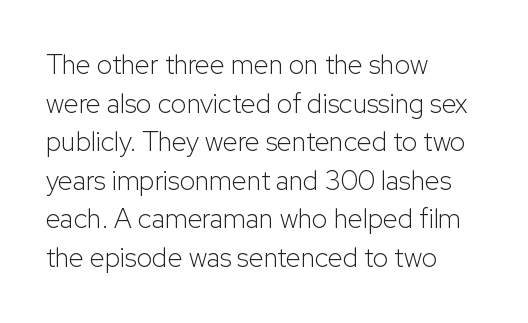
Q: Is the text bold? A: No.
Q: Is the text italic (slanted)? A: No, it is upright.
Q: Is the text underlined? A: No.
Q: How is the paragraph aligned? A: Left-aligned.
Q: Is the spacing between letters normal or unusually wide? A: Normal.
Q: Is the spacing between lines tight, normal or loose? A: Normal.
